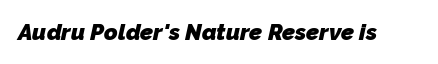
The image shows 23 px bold type; set normal letter spacing, not underlined.
